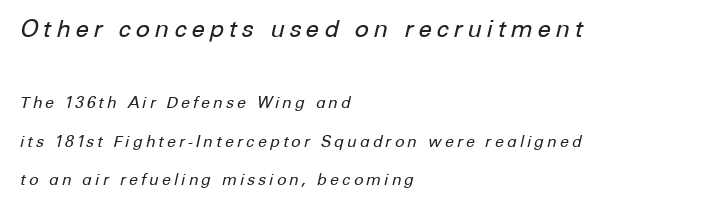
The image shows 24 px text type, italic (leaning right); set left-aligned, loose line spacing (2.41x), not underlined; the first (top) block is 1.5x larger.
